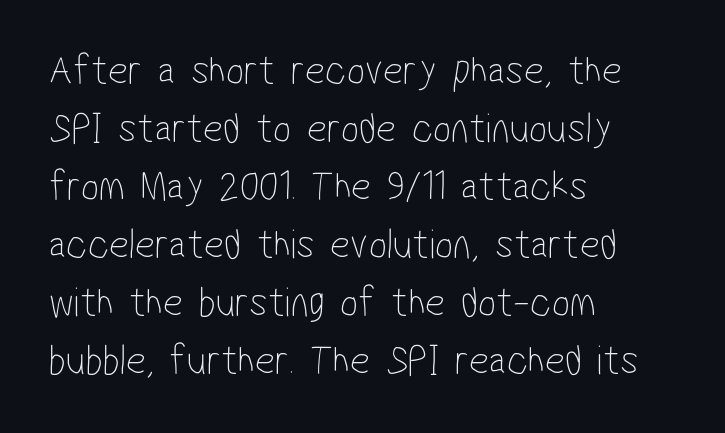
{"serif": "no", "bold": "no", "weight": "thin", "width": "condensed", "stroke_contrast": "low", "x_height": "medium", "monospaced": "no", "underline": "no", "align": "left", "line_spacing": "normal", "line_spacing_ratio": 1.35, "letter_spacing": "normal", "letter_spacing_em": 0.0, "glyph_px": 43}
